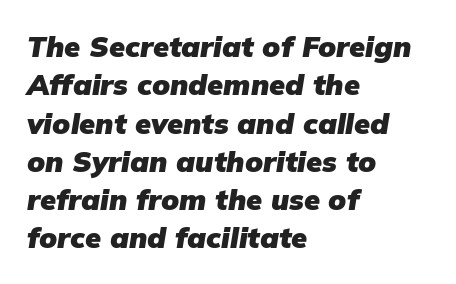
The image shows 29 px heavy type, italic (leaning right); set left-aligned, normal line spacing (1.32x), normal letter spacing, not underlined; low stroke contrast and a medium x-height.
